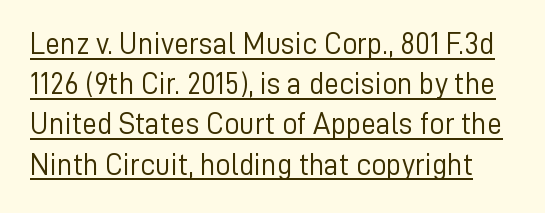
Does a line run under the words? Yes, clearly. Upright lettering throughout. Look at the bottom of the vertical strokes: they stop flat, with no serifs. The face used here is rendered with its standard letterfit. Heaviness? Minimal to ordinary, like unemphasized prose.
